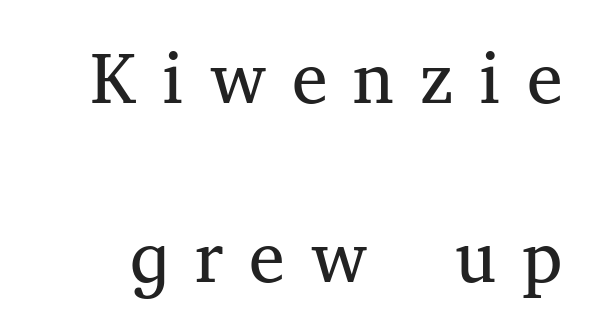
The image shows 72 px regular-weight serif type, upright; set loose line spacing (2.49x), unusually wide letter spacing (+0.36 em), not underlined; medium stroke contrast and a medium x-height.
